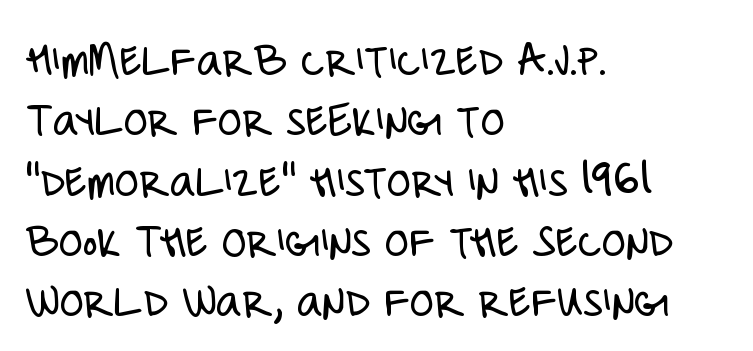
Q: Is the text bold? A: No.
Q: Is the text italic (slanted)? A: No, it is upright.
Q: Is the typeface a serif or a sans-serif typeface? A: Sans-serif.
Q: Is the text underlined? A: No.
Q: How is the paragraph aligned? A: Left-aligned.
Q: Is the spacing between letters normal or unusually wide? A: Normal.
Q: Width (condensed, normal, or wide)? A: Condensed.
Q: Stroke contrast? A: Low.
Q: x-height? A: Large.
Q: Monospaced? A: No.
